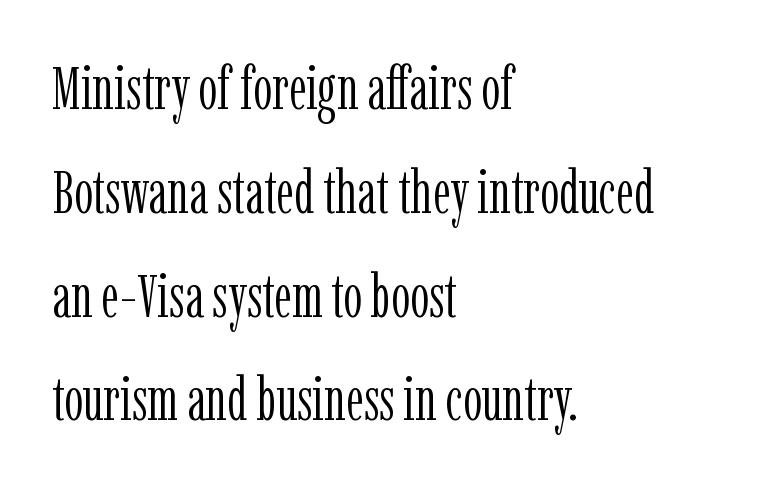
Q: Is the text bold? A: No.
Q: Is the text italic (slanted)? A: No, it is upright.
Q: Is the typeface a serif or a sans-serif typeface? A: Serif.
Q: Is the text underlined? A: No.
Q: How is the paragraph aligned? A: Left-aligned.
Q: Is the spacing between letters normal or unusually wide? A: Normal.
Q: Width (condensed, normal, or wide)? A: Condensed.
Q: Stroke contrast? A: Low.
Q: x-height? A: Medium.
Q: Monospaced? A: No.
